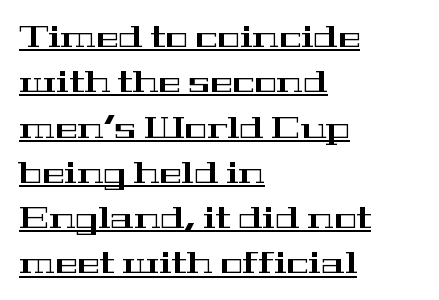
Old-style or modern, the face here clearly has serifs. The string is rendered with underlining switched on. You could not count columns in this text — the font is proportionally spaced. Tracking value appears to be zero — textbook default spacing.
